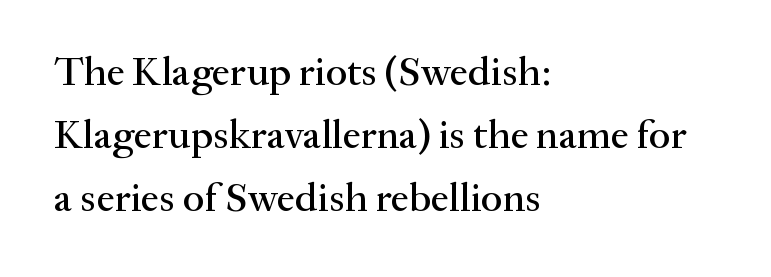
Q: Is the text italic (slanted)? A: No, it is upright.
Q: Is the typeface a serif or a sans-serif typeface? A: Serif.
Q: Is the text underlined? A: No.
Q: How is the paragraph aligned? A: Left-aligned.
Q: Is the spacing between letters normal or unusually wide? A: Normal.
Q: Is the spacing between lines tight, normal or loose? A: Normal.
Q: Width (condensed, normal, or wide)? A: Normal.
Q: Stroke contrast? A: Medium.
Q: x-height? A: Small.
Q: Monospaced? A: No.
